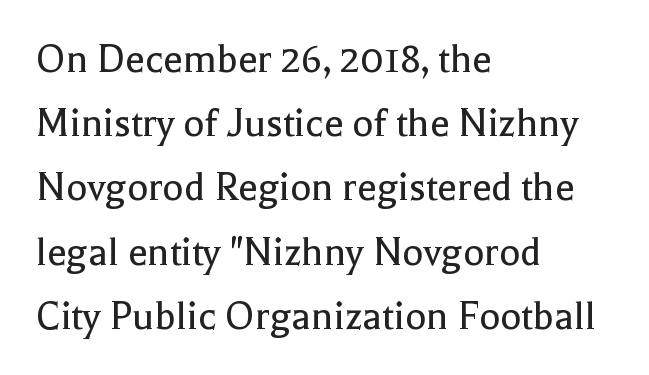
The image shows 44 px regular-weight serif type, upright; set left-aligned, normal line spacing (1.46x), normal letter spacing, not underlined; a medium x-height.
